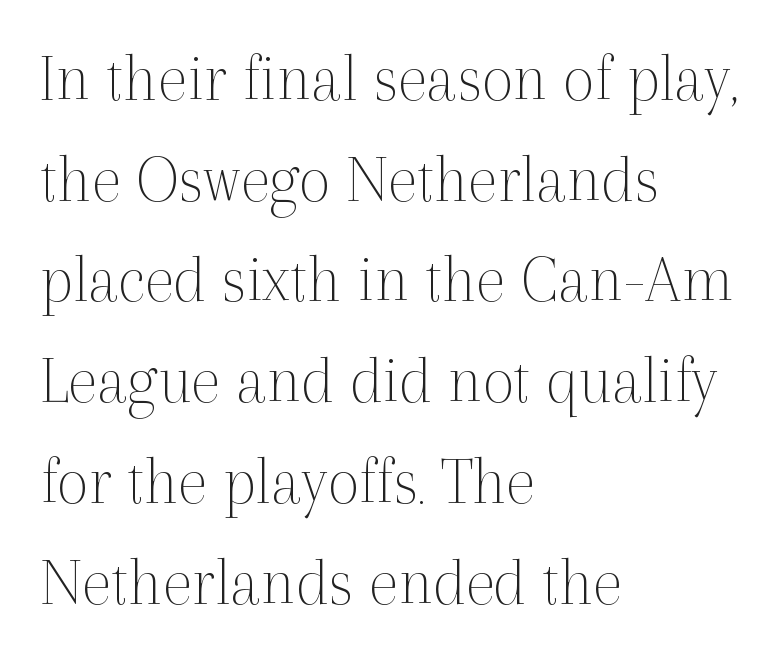
The image shows 69 px thin serif type, upright; set left-aligned, normal line spacing (1.46x), normal letter spacing, not underlined; a medium x-height.
